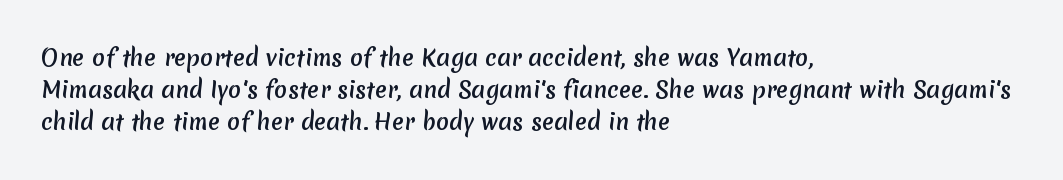
The image shows 22 px text type; set left-aligned, normal line spacing (1.46x), normal letter spacing, not underlined.
